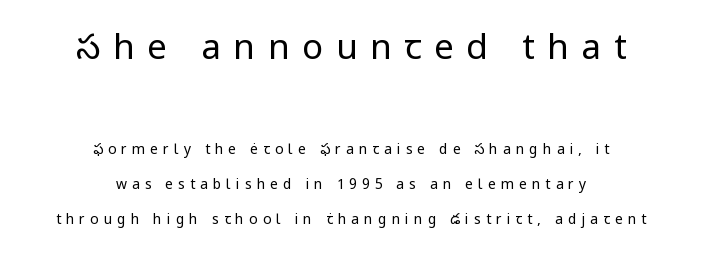
This rendering uses center alignment, leaving both contours irregular but symmetric. Honestly, there is no underline to notice here at all. Every stem runs plumb, perpendicular to the baseline. Between these two stacked blocks, the higher one wins on size. A typesetter would call this proportional, since set widths differ per character. Letters have the restrained weight of plain body copy at most.
